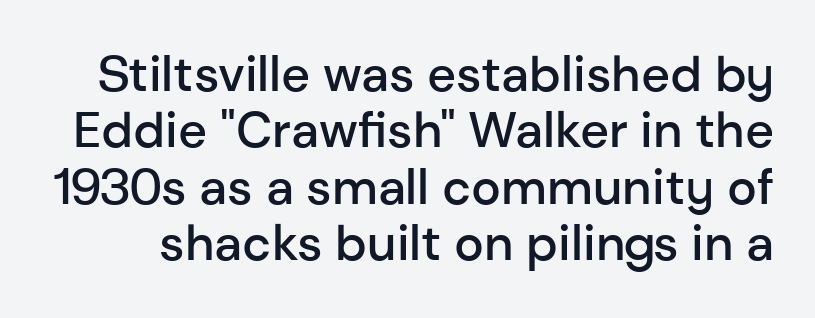
Q: Is the text bold? A: Semi-bold.
Q: Is the text italic (slanted)? A: No, it is upright.
Q: Is the typeface a serif or a sans-serif typeface? A: Sans-serif.
Q: Is the text underlined? A: No.
Q: Is the spacing between letters normal or unusually wide? A: Normal.
Q: Is the spacing between lines tight, normal or loose? A: Tight.
Q: Width (condensed, normal, or wide)? A: Normal.
Q: Stroke contrast? A: Low.
Q: x-height? A: Medium.
Q: Monospaced? A: No.
